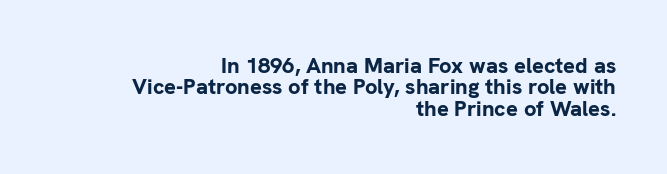
{"italic": "no", "bold": "yes", "underline": "no", "align": "right", "line_spacing": "tight", "line_spacing_ratio": 0.97, "letter_spacing": "normal", "letter_spacing_em": 0.0, "glyph_px": 22}
